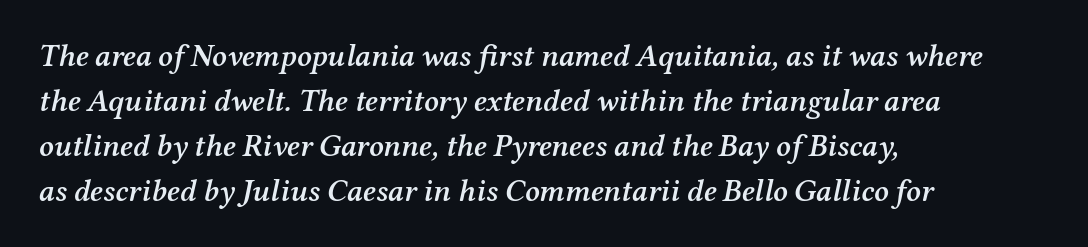
Clear beneath every line of the passage. Stems and bowls a touch heavier than normal — semibold. A typesetter would label this face a serif. This is oblique type, the kind used for emphasis or titles. Inter-character spacing is left at the font's built-in metrics. The paragraph has a hard left edge and a soft right edge.
